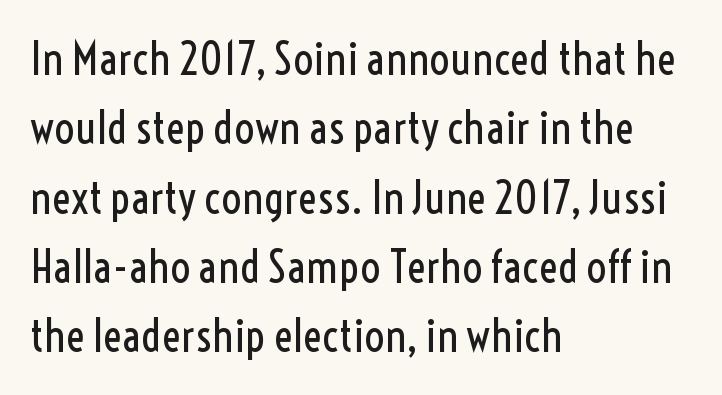
The image shows 45 px regular-weight, condensed sans-serif type, upright; set left-aligned, normal line spacing (1.54x), normal letter spacing, not underlined; a medium x-height.
